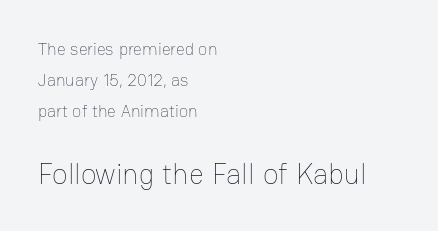
Q: Is the text bold? A: No.
Q: Is the text italic (slanted)? A: No, it is upright.
Q: Is the text underlined? A: No.
Q: How is the paragraph aligned? A: Left-aligned.
Q: Is the spacing between letters normal or unusually wide? A: Normal.
Q: Which block of text is set in a larger size, the first (top) or the second (bottom)? A: The second (bottom) one.
Q: Width (condensed, normal, or wide)? A: Normal.
Q: Stroke contrast? A: Low.
Q: x-height? A: Medium.
Q: Monospaced? A: No.
